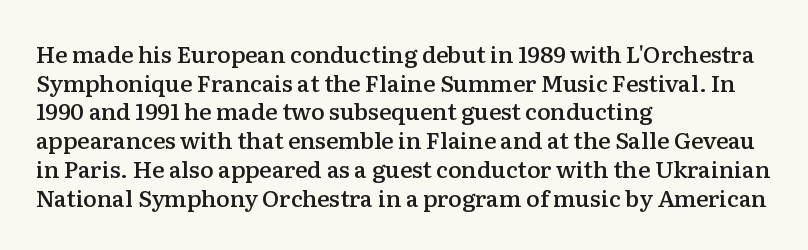
{"italic": "no", "bold": "semi", "underline": "no", "align": "left", "line_spacing": "normal", "line_spacing_ratio": 1.25, "letter_spacing": "normal", "letter_spacing_em": 0.0, "glyph_px": 23}
